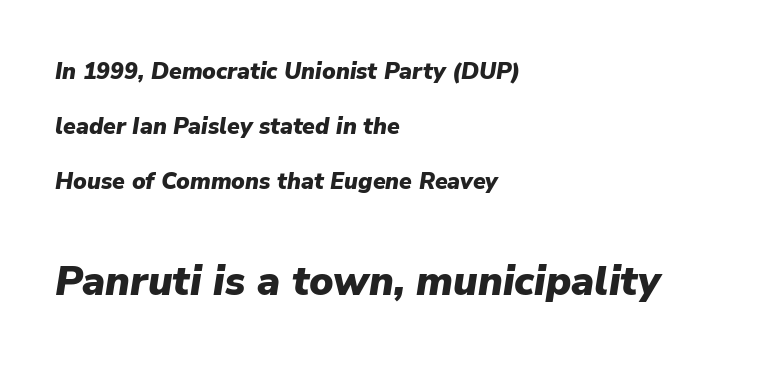
The image shows 41 px heavy type, italic (leaning right); set left-aligned, loose line spacing (2.4x), normal letter spacing, not underlined; the second (bottom) block is 1.78x larger; low stroke contrast and a medium x-height.
